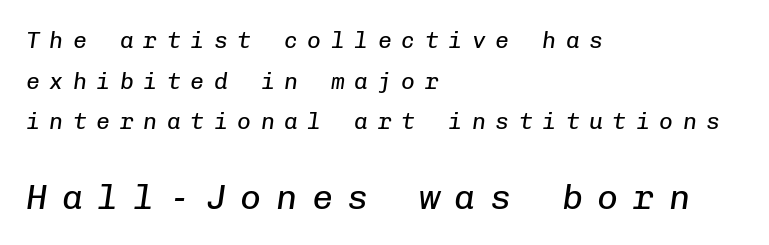
{"italic": "yes", "lean": "right", "slant_degrees": 8, "bold": "no", "weight": "regular", "width": "normal", "stroke_contrast": "low", "x_height": "medium", "monospaced": "yes", "underline": "no", "align": "left", "line_spacing_ratio": 1.77, "letter_spacing": "wide", "letter_spacing_em": 0.42, "larger_block": "second", "size_ratio": 1.52, "glyph_px": 35}
